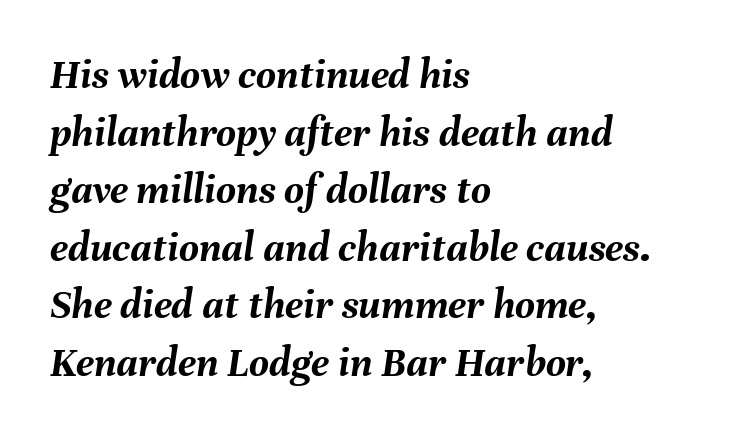
The image shows 43 px semibold type, italic (leaning right); set left-aligned, normal line spacing (1.34x), normal letter spacing, not underlined; medium stroke contrast and a medium x-height.
